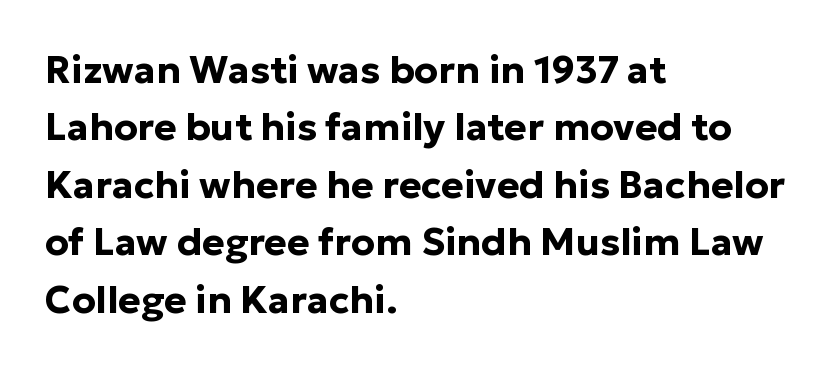
The image shows 38 px bold sans-serif type, upright; set left-aligned, normal line spacing (1.51x), normal letter spacing, not underlined; low stroke contrast and a medium x-height.
